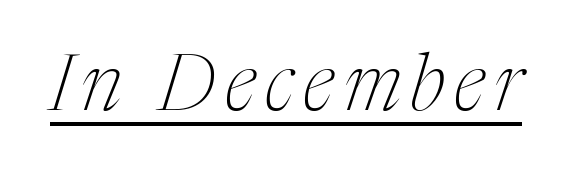
Think of a printed novel: that variable character pitch is what you see here. The passage shown is underscored from start to finish. The letters carry serifs — small finishing strokes at the ends of their stems. Designer's note — italics engaged.
